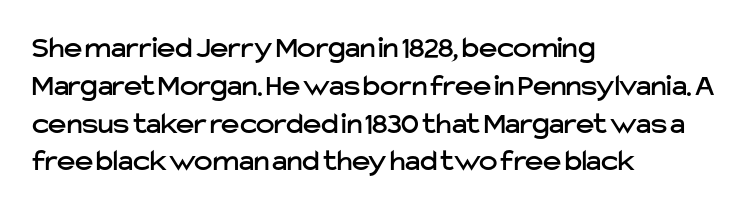
The rag falls on the right side of this text block. The face used here is proportionally spaced, like ordinary book or web type. The face used here is a sans, in the tradition of grotesques and geometrics. The type is set solid horizontally, with unmodified tracking.
